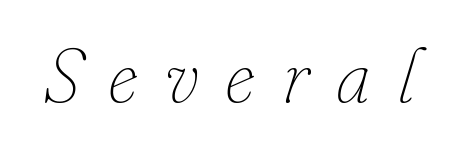
The image shows 76 px thin type, italic (leaning right); set unusually wide letter spacing (+0.35 em), not underlined; low stroke contrast and a small x-height.
